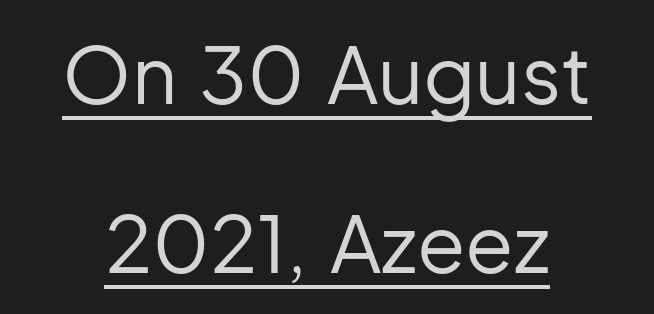
Varying glyph widths throughout — classic text-font behaviour. These glyphs show unthickened strokes, regular width or finer. Designer's note — italics off, roman on. Honestly, the rows look like they've been pulled way apart. The rendering shows plain stroke endings on the letterforms — a sans-serif design.
